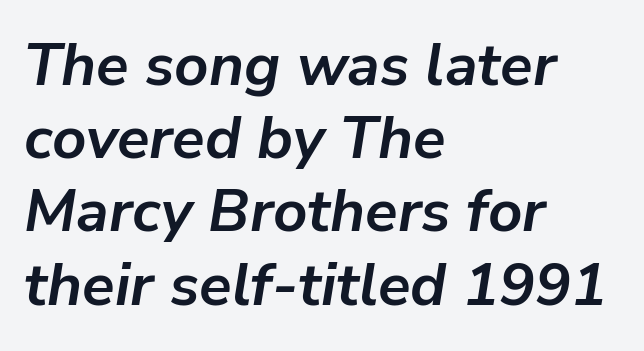
Honestly, there is no underline to notice here at all. No extra tracking has been applied to these lines. If you drew a line through each stem, it would be angled. The rendering uses a bold face; every stroke is thick and dark. Varying glyph widths throughout — classic text-font behaviour. This rendering uses left alignment, leaving the right contour irregular.
